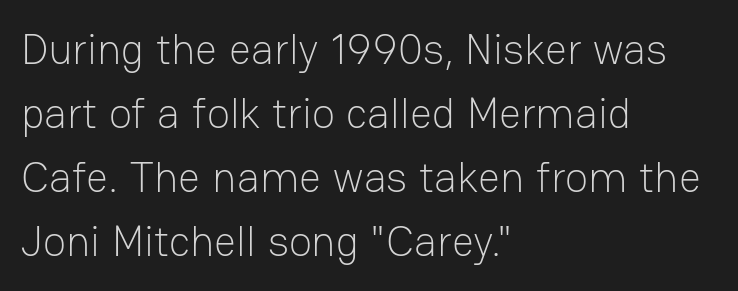
Q: Is the text bold? A: No.
Q: Is the text italic (slanted)? A: No, it is upright.
Q: Is the typeface a serif or a sans-serif typeface? A: Sans-serif.
Q: Is the text underlined? A: No.
Q: How is the paragraph aligned? A: Left-aligned.
Q: Is the spacing between letters normal or unusually wide? A: Normal.
Q: Is the spacing between lines tight, normal or loose? A: Normal.
Q: Width (condensed, normal, or wide)? A: Normal.
Q: Stroke contrast? A: Low.
Q: x-height? A: Medium.
Q: Monospaced? A: No.
